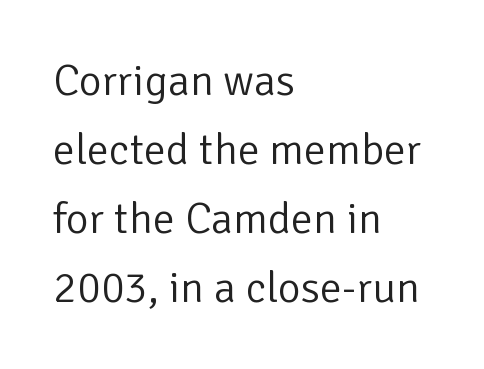
The image shows 44 px light sans-serif type, upright; set left-aligned, normal line spacing (1.57x), normal letter spacing, not underlined; low stroke contrast and a medium x-height.
